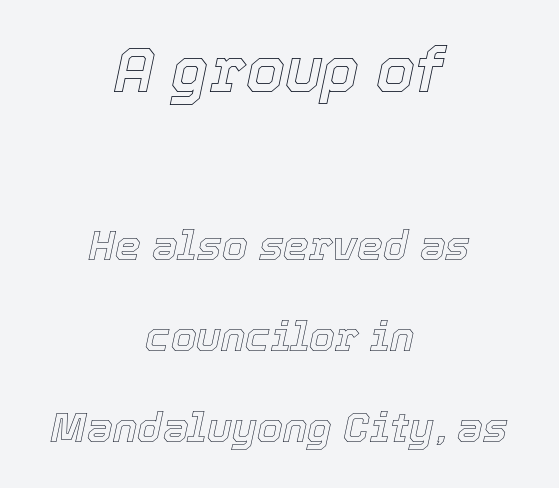
Q: Is the text italic (slanted)? A: Yes, it leans right by about 12 degrees.
Q: Is the text underlined? A: No.
Q: How is the paragraph aligned? A: Centered.
Q: Is the spacing between letters normal or unusually wide? A: Normal.
Q: Is the spacing between lines tight, normal or loose? A: Loose.
Q: Which block of text is set in a larger size, the first (top) or the second (bottom)? A: The first (top) one.
Q: Width (condensed, normal, or wide)? A: Normal.
Q: x-height? A: Medium.
Q: Monospaced? A: No.
